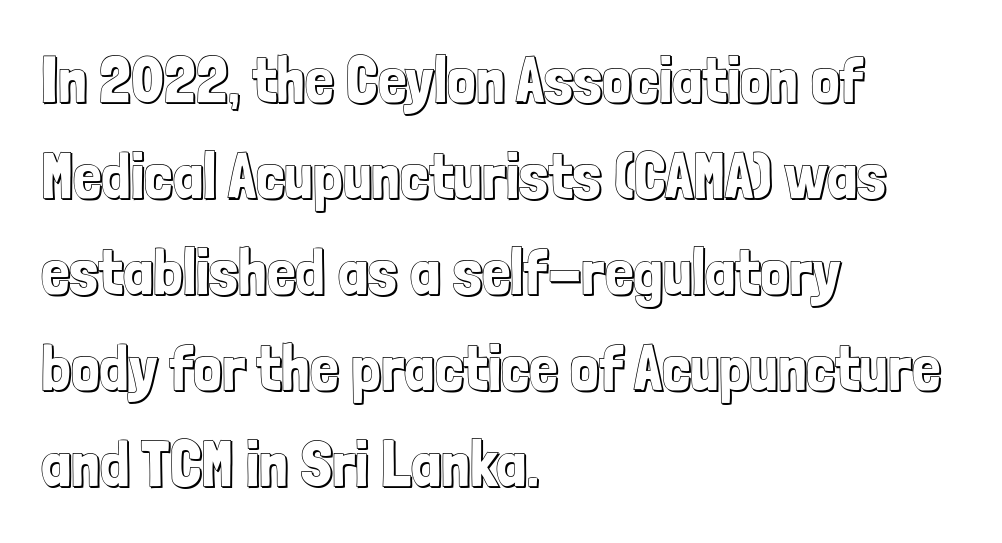
Designer's note — italics off, roman on. Is the letter spacing exaggerated? No — it looks like the ordinary default. This block has exactly the height ordinary leading produces. Here the designer chose a conventional face with non-uniform glyph widths. Only glyphs here, with clear space below each row. Every row of glyphs begins at an identical x-position on the left.
